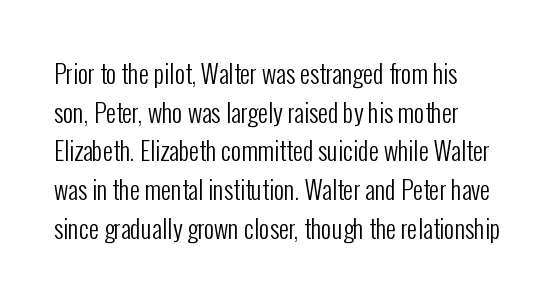
{"italic": "no", "bold": "no", "underline": "no", "line_spacing": "normal", "line_spacing_ratio": 1.55, "letter_spacing": "normal", "letter_spacing_em": 0.0, "glyph_px": 25}
